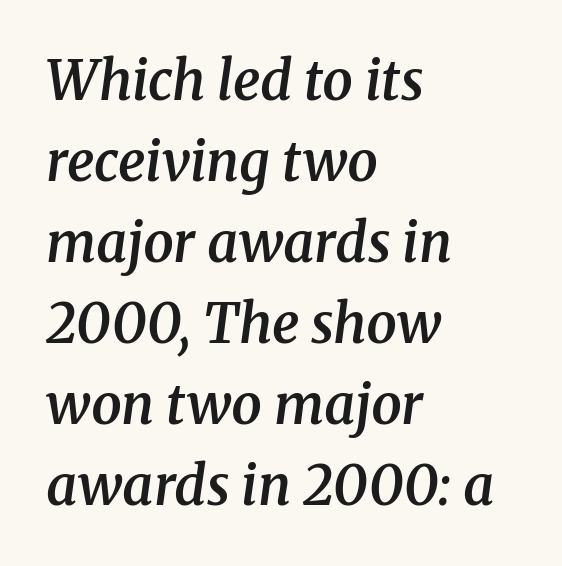
The image shows 54 px semibold serif type, italic (leaning right); set left-aligned, normal line spacing (1.5x), normal letter spacing, not underlined; medium stroke contrast and a medium x-height.
